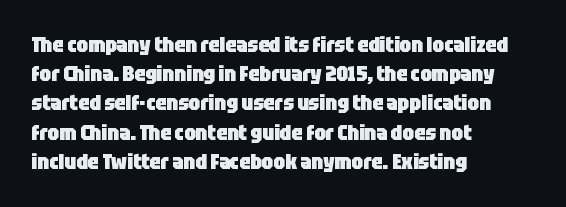
Q: Is the text bold? A: Yes.
Q: Is the text italic (slanted)? A: No, it is upright.
Q: Is the text underlined? A: No.
Q: How is the paragraph aligned? A: Left-aligned.
Q: Is the spacing between letters normal or unusually wide? A: Normal.
Q: Is the spacing between lines tight, normal or loose? A: Normal.
